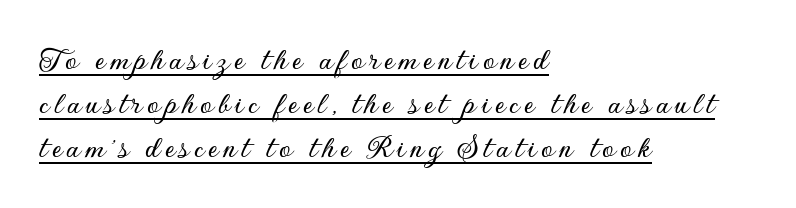
{"serif": "no", "width": "normal", "stroke_contrast": "low", "x_height": "small", "monospaced": "no", "underline": "yes", "align": "left", "line_spacing": "normal", "line_spacing_ratio": 1.3, "glyph_px": 34}
